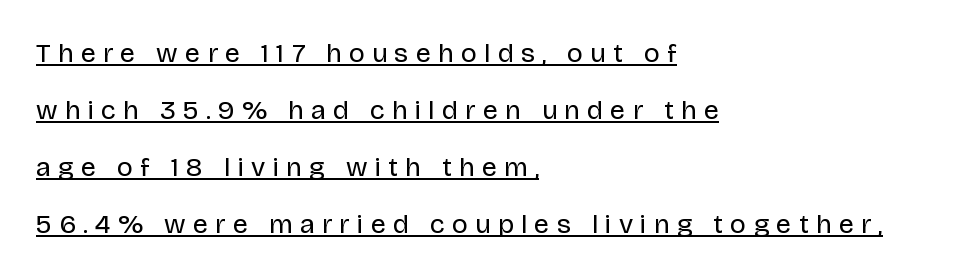
Q: Is the text bold? A: No.
Q: Is the text italic (slanted)? A: No, it is upright.
Q: Is the text underlined? A: Yes.
Q: How is the paragraph aligned? A: Left-aligned.
Q: Is the spacing between letters normal or unusually wide? A: Unusually wide.
Q: Is the spacing between lines tight, normal or loose? A: Loose.
